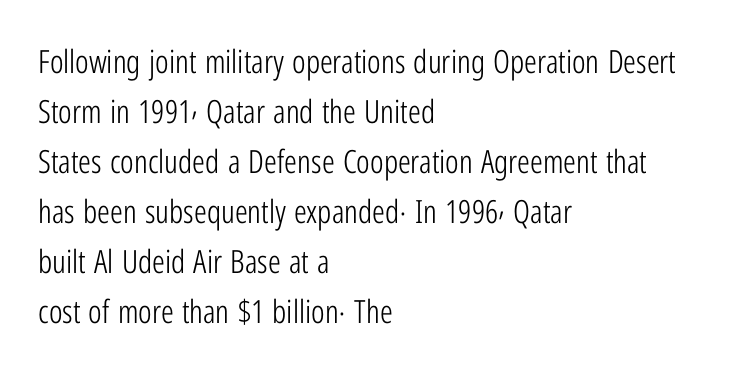
{"serif": "no", "italic": "no", "bold": "no", "weight": "light", "width": "condensed", "stroke_contrast": "low", "x_height": "medium", "monospaced": "no", "underline": "no", "align": "left", "line_spacing": "normal", "line_spacing_ratio": 1.56, "letter_spacing": "normal", "letter_spacing_em": 0.0, "glyph_px": 32}
